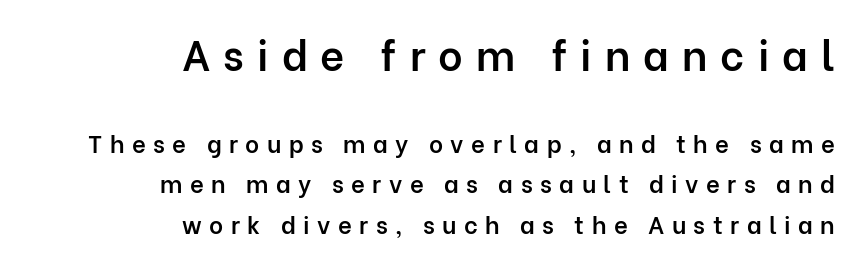
The ragged edge is on the left, which tells us the setting is flush right. It's the straight-up-and-down kind of type. The space between consecutive lines is moderate. Check the space under the baseline: it is left empty. Firm but not heavy-handed strokes: this text is semibold.
